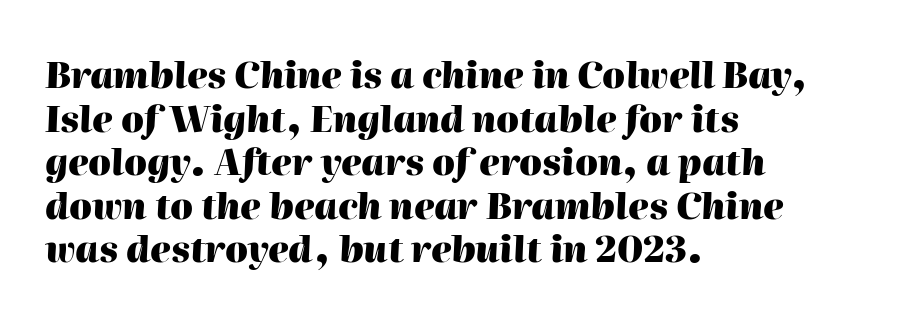
The image shows 36 px heavy type, italic (leaning right); set left-aligned, line spacing 1.21x, normal letter spacing, not underlined; high stroke contrast and a medium x-height.
